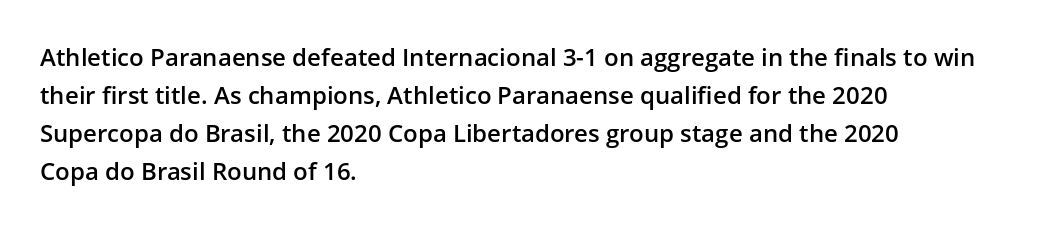
{"italic": "no", "bold": "semi", "underline": "no", "align": "left", "line_spacing": "normal", "line_spacing_ratio": 1.59, "letter_spacing": "normal", "letter_spacing_em": 0.0, "glyph_px": 24}
